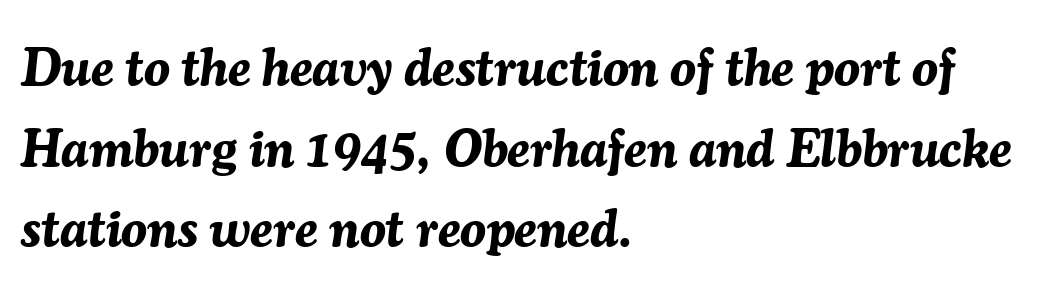
The image shows 52 px bold type, italic (leaning right); set left-aligned, normal line spacing (1.55x), normal letter spacing, not underlined; medium stroke contrast and a medium x-height.
